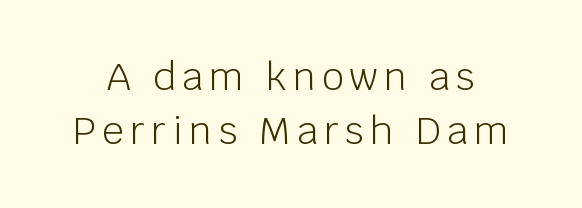
The image shows 38 px light sans-serif type, upright; set normal line spacing (1.43x), not underlined; low stroke contrast and a large x-height.
